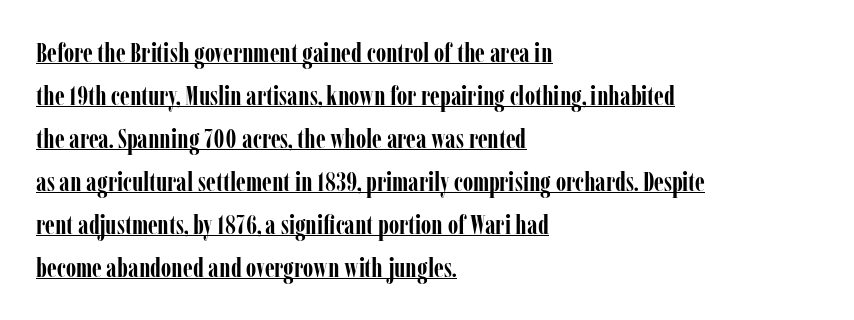
The image shows 27 px bold type, upright; set left-aligned, normal line spacing (1.59x), normal letter spacing, underlined.
